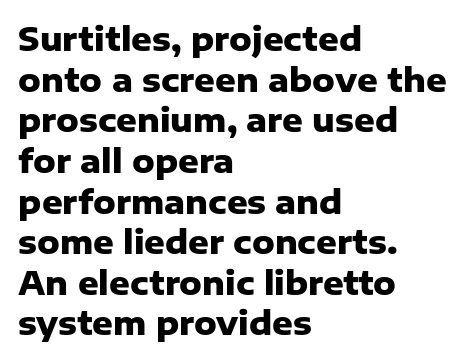
Evenly set lines give the paragraph a standard silhouette. Check where the strokes stop: nothing finishes them off — pure sans. Here the designer chose a conventional face with non-uniform glyph widths. The lettering holds an erect, upright posture throughout.
